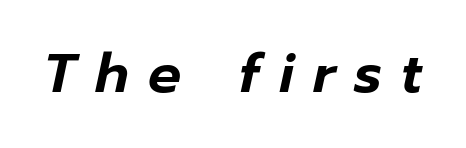
{"italic": "yes", "lean": "right", "slant_degrees": 12, "width": "normal", "stroke_contrast": "low", "x_height": "medium", "monospaced": "no", "underline": "no", "letter_spacing": "wide", "letter_spacing_em": 0.35, "glyph_px": 55}
